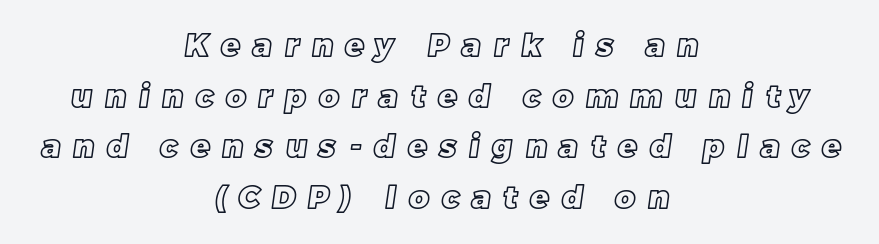
Q: Is the text underlined? A: No.
Q: How is the paragraph aligned? A: Centered.
Q: Is the spacing between letters normal or unusually wide? A: Unusually wide.
Q: Is the spacing between lines tight, normal or loose? A: Normal.
Q: Width (condensed, normal, or wide)? A: Normal.
Q: x-height? A: Large.
Q: Monospaced? A: No.
